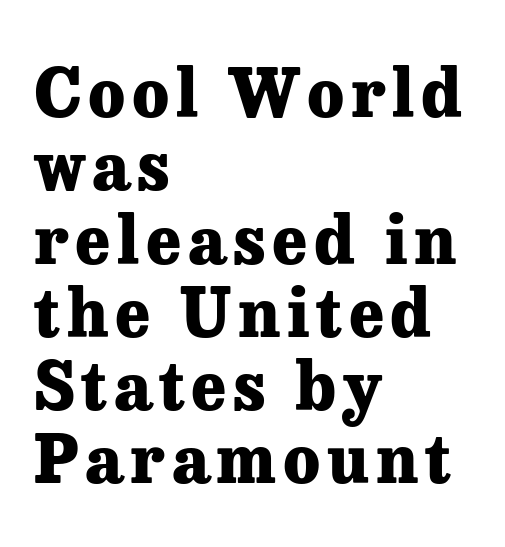
Q: Is the text bold? A: Yes.
Q: Is the text italic (slanted)? A: No, it is upright.
Q: Is the typeface a serif or a sans-serif typeface? A: Serif.
Q: Is the text underlined? A: No.
Q: How is the paragraph aligned? A: Left-aligned.
Q: Is the spacing between lines tight, normal or loose? A: Tight.
Q: Width (condensed, normal, or wide)? A: Normal.
Q: Stroke contrast? A: Low.
Q: x-height? A: Medium.
Q: Monospaced? A: No.
